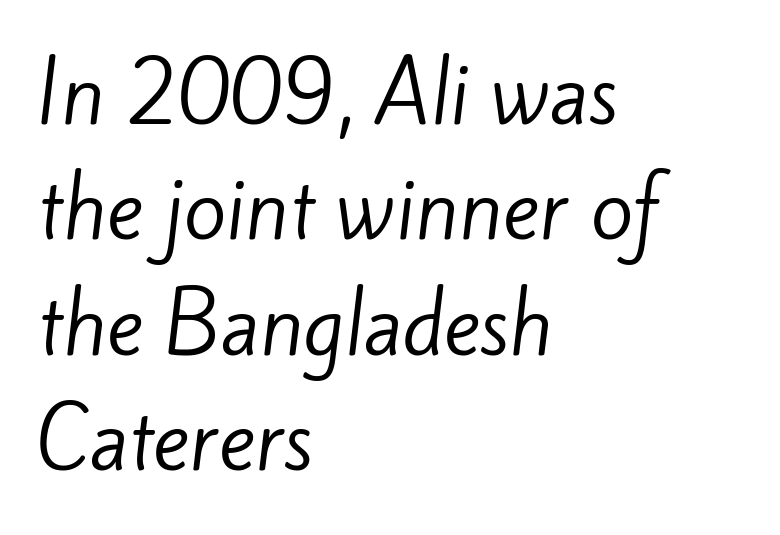
Q: Is the text bold? A: No.
Q: Is the typeface a serif or a sans-serif typeface? A: Sans-serif.
Q: Is the text underlined? A: No.
Q: How is the paragraph aligned? A: Left-aligned.
Q: Is the spacing between letters normal or unusually wide? A: Normal.
Q: Is the spacing between lines tight, normal or loose? A: Normal.
Q: Width (condensed, normal, or wide)? A: Normal.
Q: Stroke contrast? A: Low.
Q: x-height? A: Small.
Q: Monospaced? A: No.
